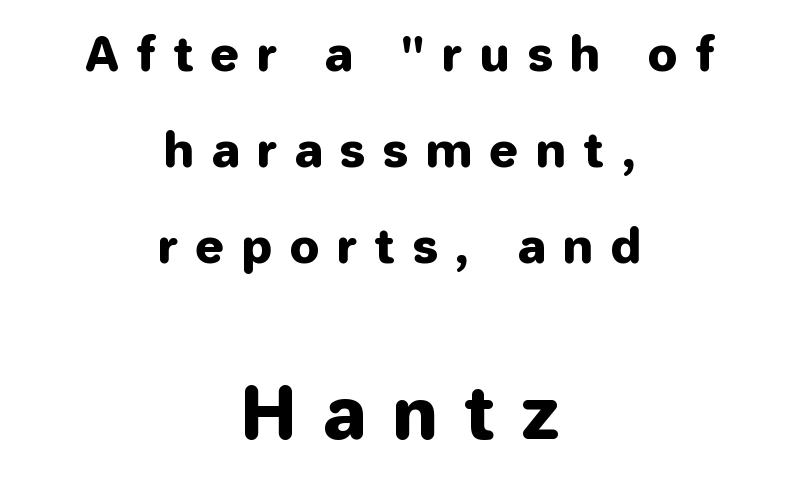
The image shows 71 px sans-serif type, upright; set centered, loose line spacing (2.04x), unusually wide letter spacing (+0.39 em), not underlined; the second (bottom) block is 1.51x larger; low stroke contrast and a medium x-height.
